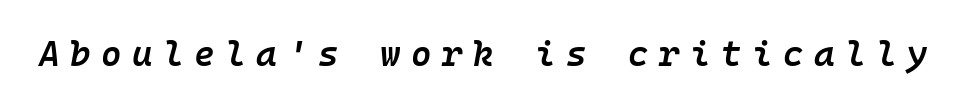
The face used here is monospaced, like something from a code editor. Each word looks stretched out because of the extra space between its letters. Set as a demibold, roughly 600 on the weight scale. In terms of posture, this sample is oblique. Glance below the letters and you will spot only blank space.
